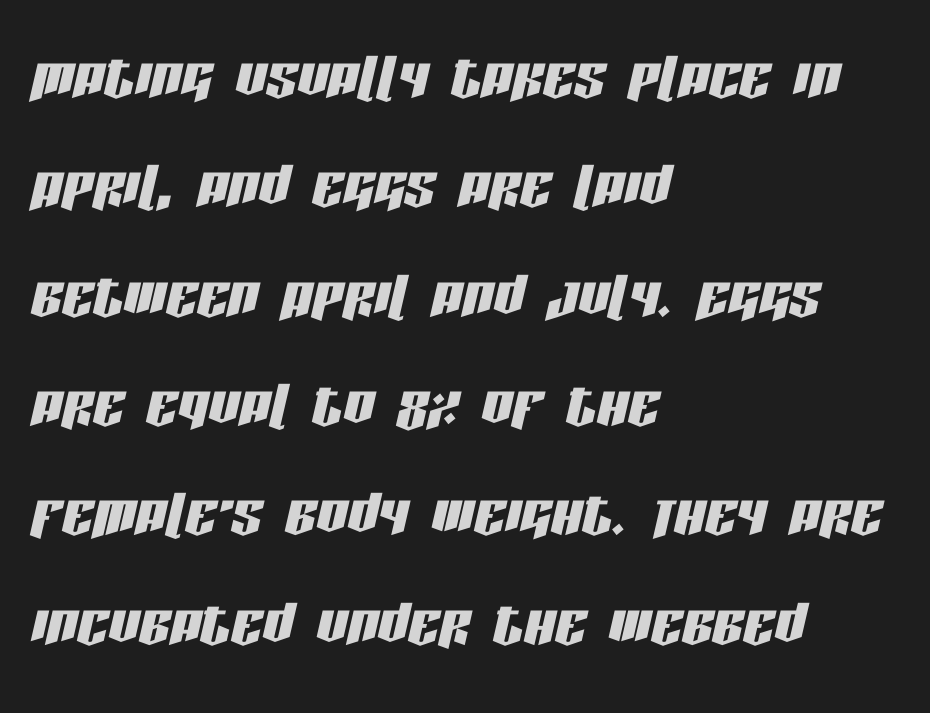
Q: Is the text italic (slanted)? A: Yes, it leans right by about 13 degrees.
Q: Is the text underlined? A: No.
Q: How is the paragraph aligned? A: Left-aligned.
Q: Is the spacing between letters normal or unusually wide? A: Normal.
Q: Is the spacing between lines tight, normal or loose? A: Normal.
Q: Width (condensed, normal, or wide)? A: Condensed.
Q: Stroke contrast? A: Low.
Q: x-height? A: Large.
Q: Monospaced? A: No.
